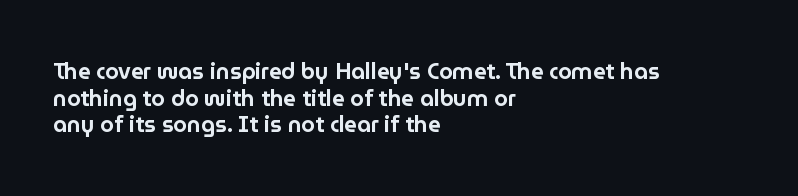
The image shows 22 px text type, upright; set left-aligned, line spacing 1.21x, normal letter spacing, not underlined.
